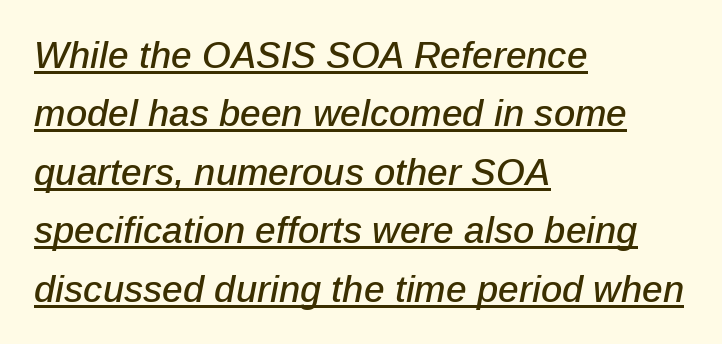
Q: Is the text italic (slanted)? A: Yes, it leans right by about 12 degrees.
Q: Is the text underlined? A: Yes.
Q: How is the paragraph aligned? A: Left-aligned.
Q: Is the spacing between letters normal or unusually wide? A: Normal.
Q: Is the spacing between lines tight, normal or loose? A: Normal.
Q: Width (condensed, normal, or wide)? A: Normal.
Q: Stroke contrast? A: Low.
Q: x-height? A: Medium.
Q: Monospaced? A: No.
